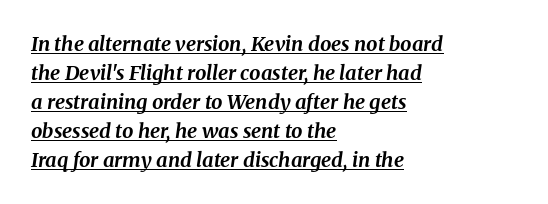
Nothing unusual about the tracking: characters are spaced as the font intends. Is the block centered? No — it sits flush against the left margin. The font's italic variant was chosen for this text. Students, observe: this is what conventionally led text looks like. This is underlined copy, the kind a proofreader might mark for attention.
